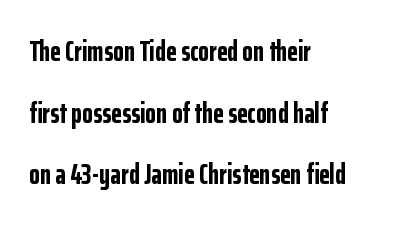
{"serif": "no", "italic": "no", "bold": "yes", "weight": "bold", "width": "condensed", "stroke_contrast": "low", "x_height": "medium", "monospaced": "no", "underline": "no", "align": "left", "line_spacing": "loose", "line_spacing_ratio": 2.2, "letter_spacing": "normal", "letter_spacing_em": 0.0, "glyph_px": 28}
